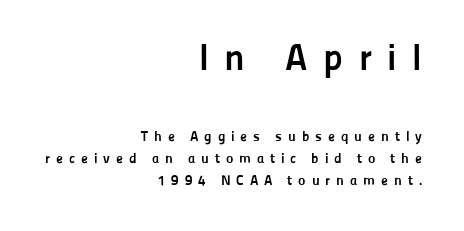
{"serif": "no", "italic": "no", "bold": "yes", "weight": "semibold", "width": "normal", "stroke_contrast": "low", "x_height": "medium", "monospaced": "no", "underline": "no", "align": "right", "line_spacing": "normal", "line_spacing_ratio": 1.57, "letter_spacing": "wide", "letter_spacing_em": 0.42, "larger_block": "first", "size_ratio": 2.64, "glyph_px": 37}
